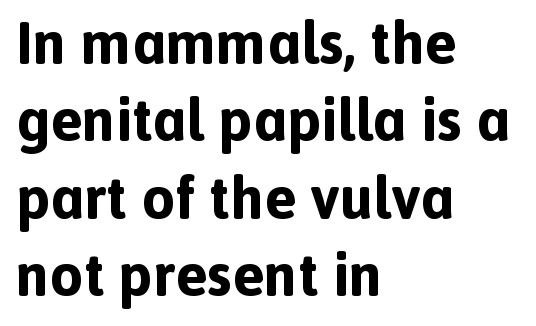
{"serif": "no", "italic": "no", "bold": "yes", "weight": "bold", "width": "normal", "x_height": "medium", "monospaced": "no", "underline": "no", "align": "left", "line_spacing": "normal", "line_spacing_ratio": 1.29, "letter_spacing": "normal", "letter_spacing_em": 0.0, "glyph_px": 60}
